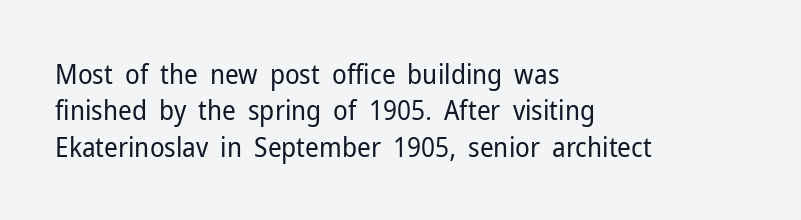
Upright lettering throughout. Reading down the column, the eye jumps a familiar distance to each next line. The typesetting does not lean heavy: it is not bold. Horizontal alignment here is leftward, the default for most running prose. The space directly below the letters is spotless. Glyph-to-glyph distance matches everyday printed text.
